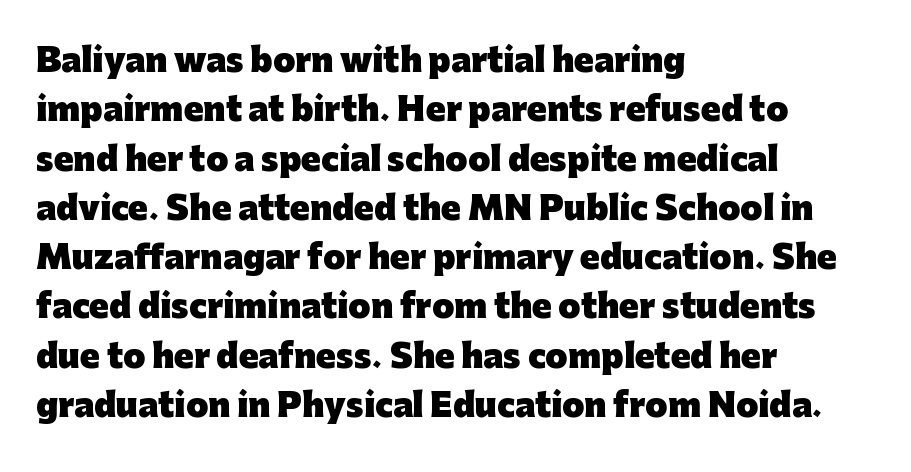
The image shows 32 px heavy sans-serif type, upright; set left-aligned, normal line spacing (1.54x), normal letter spacing, not underlined; low stroke contrast and a medium x-height.
